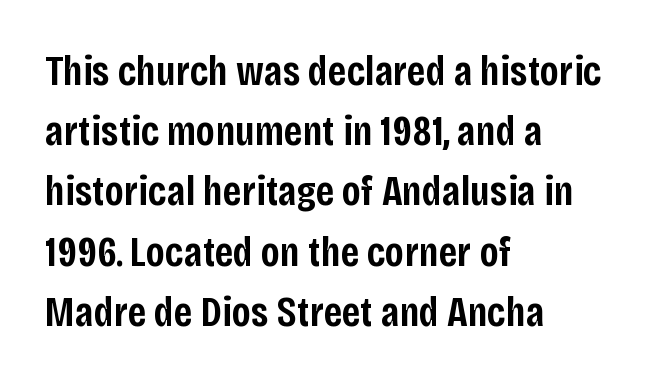
{"serif": "no", "italic": "no", "bold": "semi", "weight": "semibold", "width": "condensed", "stroke_contrast": "low", "x_height": "large", "monospaced": "no", "underline": "no", "align": "left", "line_spacing": "normal", "line_spacing_ratio": 1.4, "letter_spacing": "normal", "letter_spacing_em": 0.0, "glyph_px": 43}
